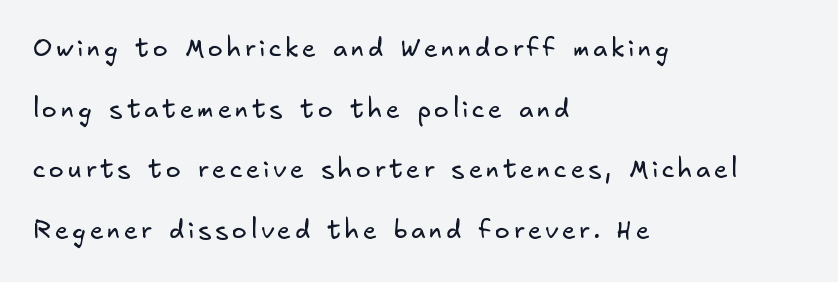
Q: Is the text bold? A: No.
Q: Is the text underlined? A: No.
Q: How is the paragraph aligned? A: Left-aligned.
Q: Is the spacing between lines tight, normal or loose? A: Loose.
